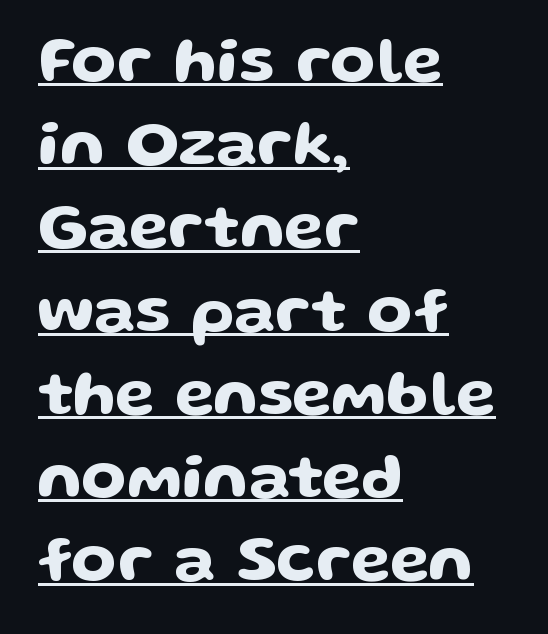
{"serif": "no", "italic": "no", "width": "wide", "stroke_contrast": "low", "x_height": "medium", "monospaced": "no", "underline": "yes", "align": "left", "line_spacing": "normal", "line_spacing_ratio": 1.28, "letter_spacing": "normal", "letter_spacing_em": 0.0, "glyph_px": 65}
